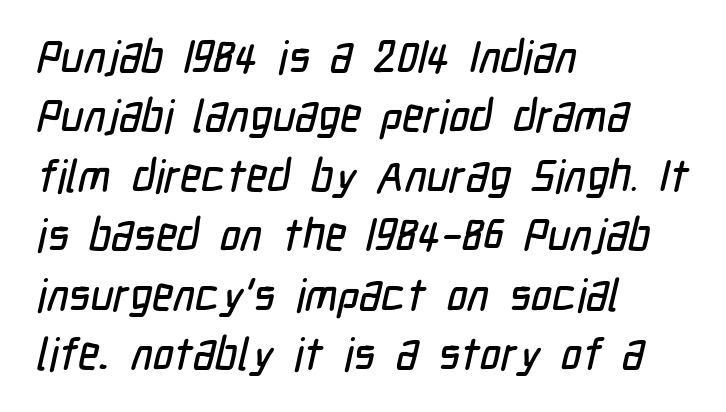
Q: Is the typeface a serif or a sans-serif typeface? A: Sans-serif.
Q: Is the text underlined? A: No.
Q: How is the paragraph aligned? A: Left-aligned.
Q: Is the spacing between letters normal or unusually wide? A: Normal.
Q: Is the spacing between lines tight, normal or loose? A: Normal.
Q: Width (condensed, normal, or wide)? A: Condensed.
Q: Stroke contrast? A: Low.
Q: x-height? A: Medium.
Q: Monospaced? A: No.
